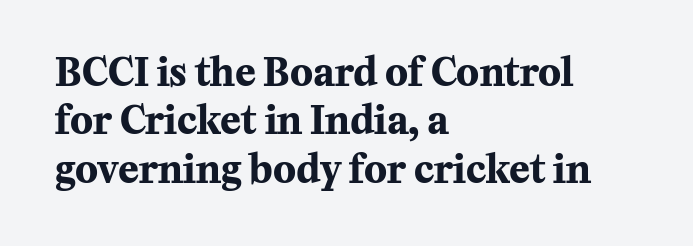
The image shows 38 px bold serif type, upright; set left-aligned, normal line spacing (1.27x), normal letter spacing, not underlined; medium stroke contrast and a medium x-height.
